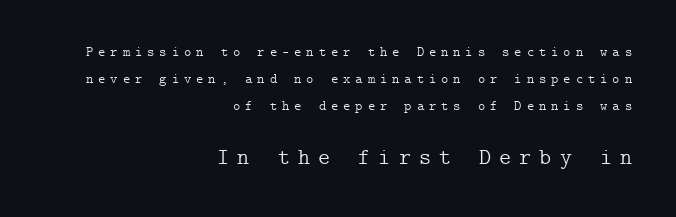
Q: Is the text bold? A: No.
Q: Is the text italic (slanted)? A: No, it is upright.
Q: Is the text underlined? A: No.
Q: How is the paragraph aligned? A: Right-aligned.
Q: Is the spacing between letters normal or unusually wide? A: Unusually wide.
Q: Is the spacing between lines tight, normal or loose? A: Loose.
Q: Which block of text is set in a larger size, the first (top) or the second (bottom)? A: The second (bottom) one.
